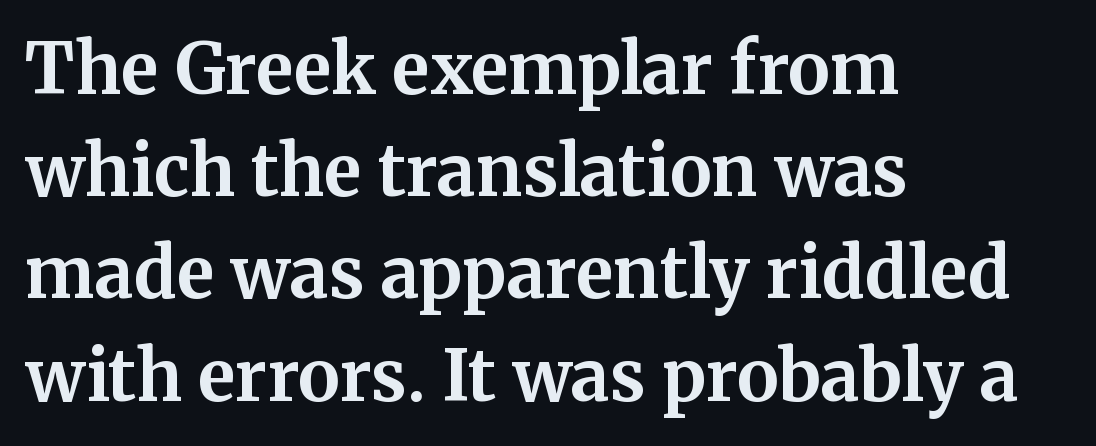
The rendering anchors every line to the left-hand side. The baseline area is clear. What's the leading like? Ordinary, nothing unusual. These words are printed bold, with thick strokes throughout. Designer's note — italics off, roman on.
